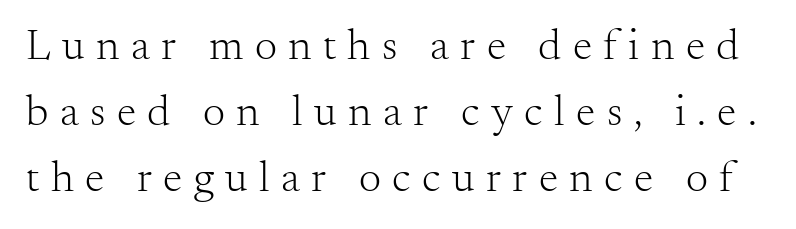
{"serif": "yes", "italic": "no", "bold": "no", "weight": "light", "width": "normal", "stroke_contrast": "medium", "x_height": "small", "monospaced": "no", "underline": "no", "line_spacing": "normal", "line_spacing_ratio": 1.5, "letter_spacing": "wide", "letter_spacing_em": 0.26, "glyph_px": 44}
